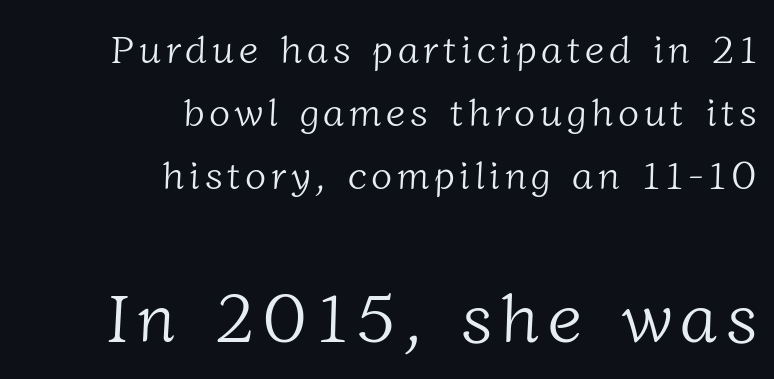
Q: Is the text bold? A: No.
Q: Is the typeface a serif or a sans-serif typeface? A: Serif.
Q: Is the text underlined? A: No.
Q: How is the paragraph aligned? A: Right-aligned.
Q: Is the spacing between lines tight, normal or loose? A: Normal.
Q: Which block of text is set in a larger size, the first (top) or the second (bottom)? A: The second (bottom) one.
Q: Width (condensed, normal, or wide)? A: Normal.
Q: Stroke contrast? A: Low.
Q: x-height? A: Medium.
Q: Monospaced? A: No.
